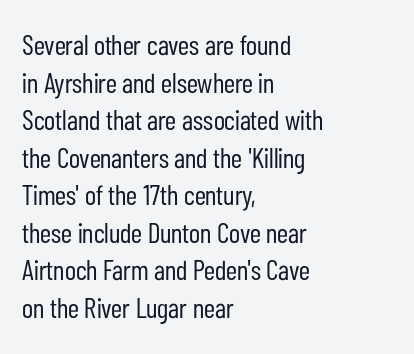
Q: Is the text bold? A: No.
Q: Is the text italic (slanted)? A: No, it is upright.
Q: Is the typeface a serif or a sans-serif typeface? A: Sans-serif.
Q: Is the text underlined? A: No.
Q: How is the paragraph aligned? A: Left-aligned.
Q: Is the spacing between letters normal or unusually wide? A: Normal.
Q: Is the spacing between lines tight, normal or loose? A: Normal.
Q: Width (condensed, normal, or wide)? A: Condensed.
Q: Stroke contrast? A: Low.
Q: x-height? A: Medium.
Q: Monospaced? A: No.
